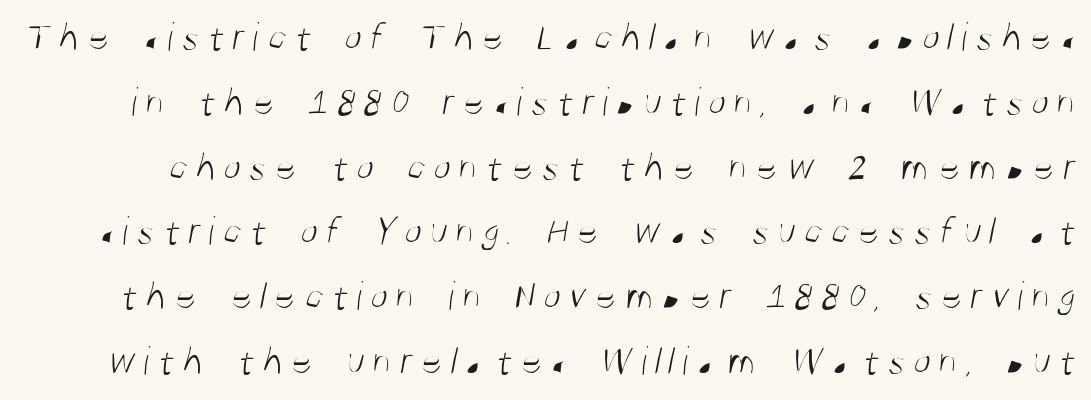
Q: Is the text bold? A: No.
Q: Is the typeface a serif or a sans-serif typeface? A: Sans-serif.
Q: Is the text underlined? A: No.
Q: Is the spacing between lines tight, normal or loose? A: Normal.
Q: Width (condensed, normal, or wide)? A: Condensed.
Q: Stroke contrast? A: Medium.
Q: x-height? A: Large.
Q: Monospaced? A: No.
